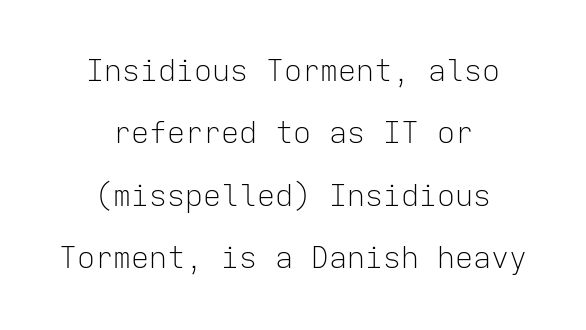
Q: Is the text bold? A: No.
Q: Is the text italic (slanted)? A: No, it is upright.
Q: Is the typeface a serif or a sans-serif typeface? A: Sans-serif.
Q: Is the text underlined? A: No.
Q: How is the paragraph aligned? A: Centered.
Q: Is the spacing between letters normal or unusually wide? A: Normal.
Q: Is the spacing between lines tight, normal or loose? A: Loose.
Q: Width (condensed, normal, or wide)? A: Normal.
Q: Stroke contrast? A: Low.
Q: x-height? A: Medium.
Q: Monospaced? A: Yes.
